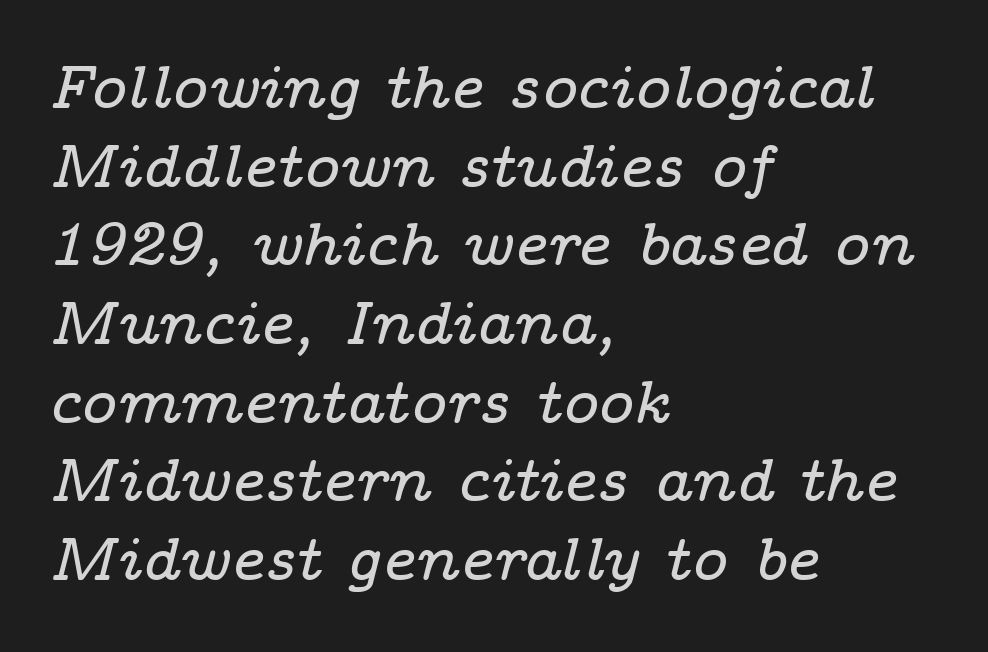
The image shows 61 px wide serif type, italic (leaning right); set left-aligned, normal line spacing (1.29x), normal letter spacing, not underlined; low stroke contrast and a medium x-height.
